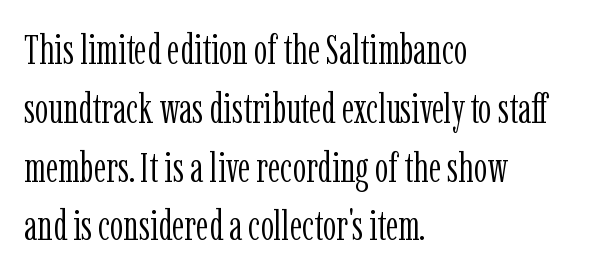
{"serif": "yes", "italic": "no", "bold": "no", "weight": "light", "width": "condensed", "stroke_contrast": "low", "x_height": "medium", "monospaced": "no", "underline": "no", "align": "left", "line_spacing": "normal", "line_spacing_ratio": 1.4, "letter_spacing": "normal", "letter_spacing_em": 0.0, "glyph_px": 42}
